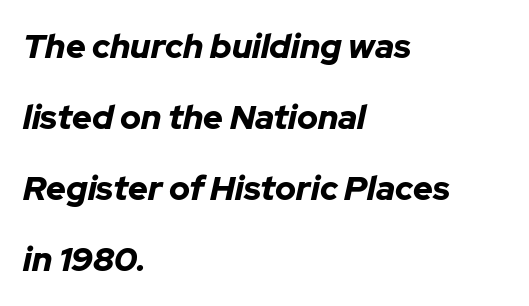
{"italic": "yes", "lean": "right", "slant_degrees": 12, "bold": "yes", "weight": "bold", "width": "normal", "stroke_contrast": "low", "x_height": "medium", "monospaced": "no", "underline": "no", "align": "left", "line_spacing": "loose", "line_spacing_ratio": 2.09, "letter_spacing": "normal", "letter_spacing_em": 0.0, "glyph_px": 34}
